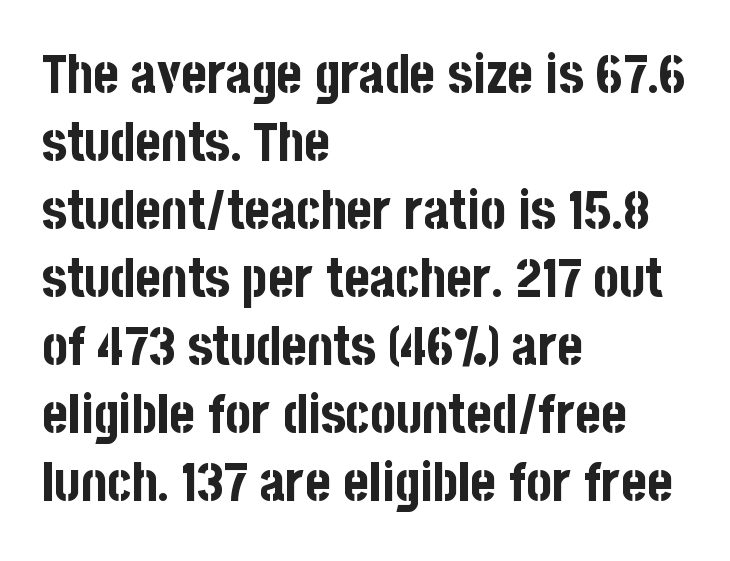
Q: Is the text bold? A: Yes.
Q: Is the text italic (slanted)? A: No, it is upright.
Q: Is the typeface a serif or a sans-serif typeface? A: Sans-serif.
Q: Is the text underlined? A: No.
Q: How is the paragraph aligned? A: Left-aligned.
Q: Is the spacing between letters normal or unusually wide? A: Normal.
Q: Is the spacing between lines tight, normal or loose? A: Normal.
Q: Width (condensed, normal, or wide)? A: Condensed.
Q: Stroke contrast? A: Low.
Q: x-height? A: Large.
Q: Monospaced? A: No.
